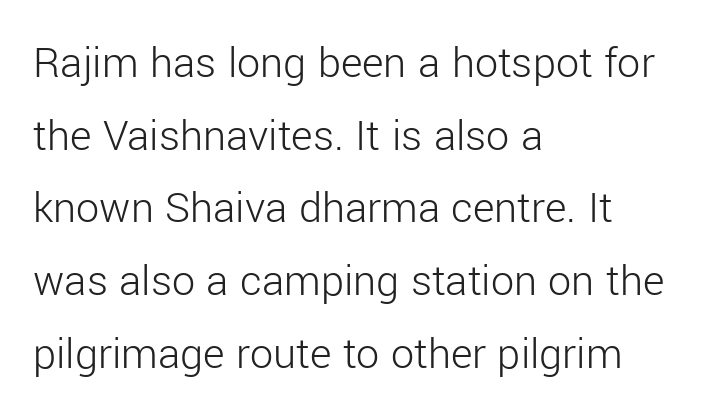
Q: Is the text bold? A: No.
Q: Is the text italic (slanted)? A: No, it is upright.
Q: Is the typeface a serif or a sans-serif typeface? A: Sans-serif.
Q: Is the text underlined? A: No.
Q: How is the paragraph aligned? A: Left-aligned.
Q: Is the spacing between letters normal or unusually wide? A: Normal.
Q: Is the spacing between lines tight, normal or loose? A: Normal.
Q: Width (condensed, normal, or wide)? A: Normal.
Q: Stroke contrast? A: Low.
Q: x-height? A: Medium.
Q: Monospaced? A: No.
